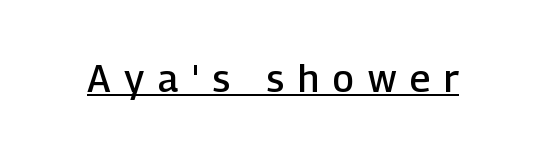
The image shows 38 px semibold sans-serif type, upright; set unusually wide letter spacing (+0.36 em), underlined; low stroke contrast and a medium x-height.
